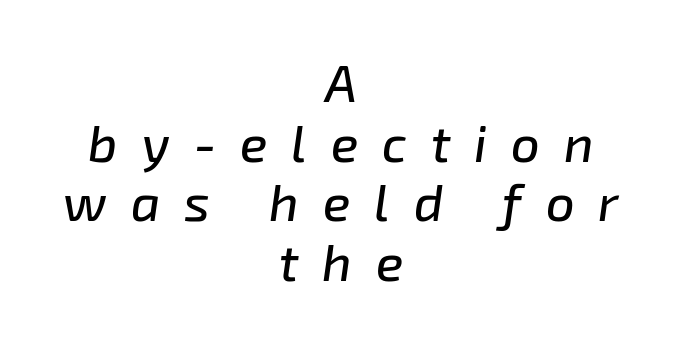
{"italic": "yes", "lean": "right", "slant_degrees": 8, "width": "normal", "stroke_contrast": "low", "x_height": "medium", "monospaced": "no", "underline": "no", "align": "center", "line_spacing_ratio": 1.17, "letter_spacing": "wide", "letter_spacing_em": 0.47, "glyph_px": 51}
